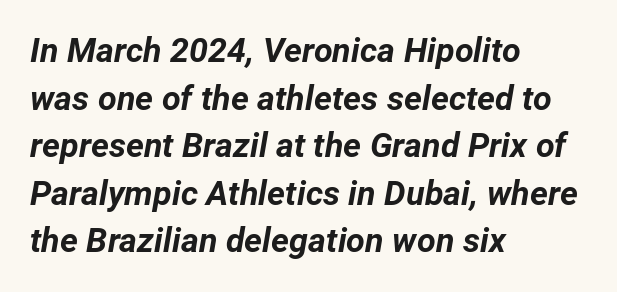
Q: Is the text bold? A: Yes.
Q: Is the text italic (slanted)? A: Yes, it leans right by about 12 degrees.
Q: Is the text underlined? A: No.
Q: How is the paragraph aligned? A: Left-aligned.
Q: Is the spacing between letters normal or unusually wide? A: Normal.
Q: Is the spacing between lines tight, normal or loose? A: Normal.
Q: Width (condensed, normal, or wide)? A: Normal.
Q: Stroke contrast? A: Low.
Q: x-height? A: Medium.
Q: Monospaced? A: No.
